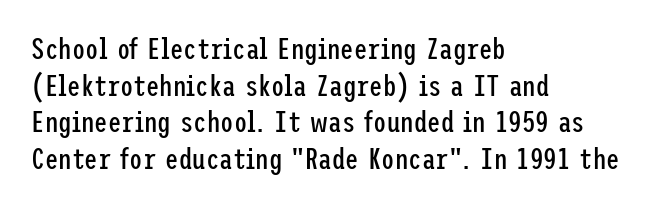
{"serif": "no", "italic": "no", "bold": "no", "weight": "regular", "width": "condensed", "stroke_contrast": "low", "x_height": "medium", "underline": "no", "align": "left", "line_spacing_ratio": 1.22, "letter_spacing": "normal", "letter_spacing_em": 0.0, "glyph_px": 30}
